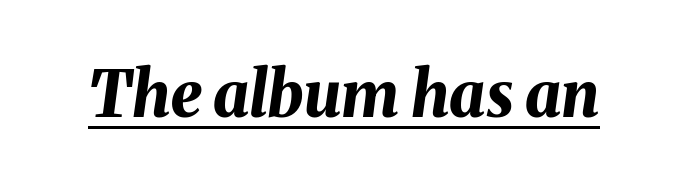
The image shows 63 px bold type, italic (leaning right); set normal letter spacing, underlined; medium stroke contrast and a medium x-height.
